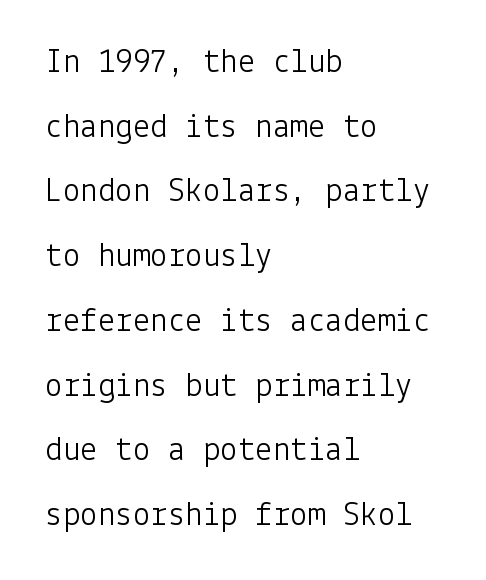
Typeset ragged right — the left edge is the straight one. The weight tops out at a normal text grade. The type is set solid horizontally, with unmodified tracking. No feet cap the strokes, marking this as sans-serif type.
